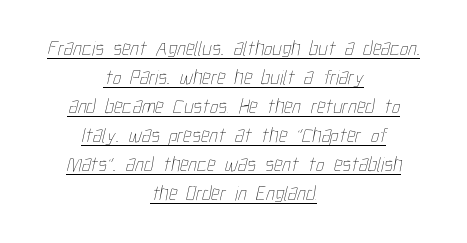
Q: Is the text bold? A: No.
Q: Is the text underlined? A: Yes.
Q: How is the paragraph aligned? A: Centered.
Q: Is the spacing between letters normal or unusually wide? A: Normal.
Q: Is the spacing between lines tight, normal or loose? A: Normal.
